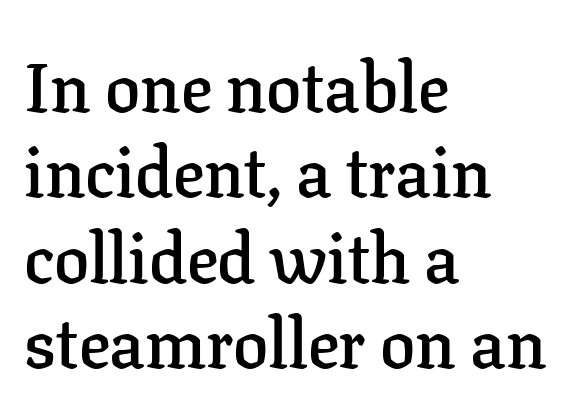
Q: Is the text bold? A: Semi-bold.
Q: Is the text italic (slanted)? A: No, it is upright.
Q: Is the typeface a serif or a sans-serif typeface? A: Serif.
Q: Is the text underlined? A: No.
Q: How is the paragraph aligned? A: Left-aligned.
Q: Is the spacing between letters normal or unusually wide? A: Normal.
Q: Width (condensed, normal, or wide)? A: Normal.
Q: Stroke contrast? A: Low.
Q: x-height? A: Medium.
Q: Monospaced? A: No.
